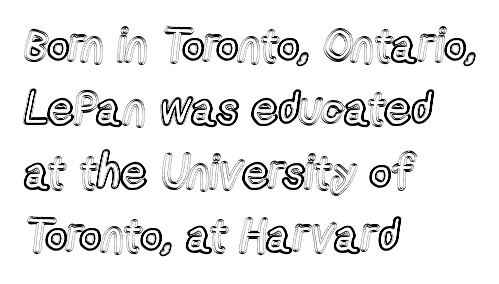
Q: Is the text italic (slanted)? A: Yes.
Q: Is the text underlined? A: No.
Q: How is the paragraph aligned? A: Left-aligned.
Q: Is the spacing between letters normal or unusually wide? A: Normal.
Q: Is the spacing between lines tight, normal or loose? A: Normal.
Q: Width (condensed, normal, or wide)? A: Condensed.
Q: x-height? A: Medium.
Q: Monospaced? A: No.
